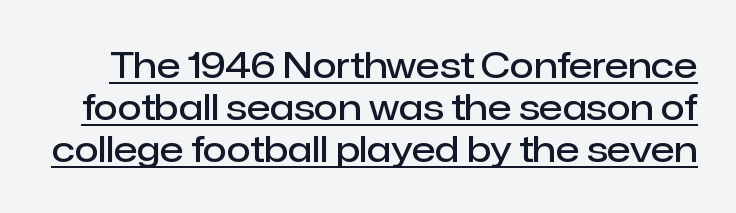
Q: Is the text bold? A: Semi-bold.
Q: Is the text italic (slanted)? A: No, it is upright.
Q: Is the typeface a serif or a sans-serif typeface? A: Sans-serif.
Q: Is the text underlined? A: Yes.
Q: Is the spacing between letters normal or unusually wide? A: Normal.
Q: Width (condensed, normal, or wide)? A: Normal.
Q: Stroke contrast? A: Low.
Q: x-height? A: Medium.
Q: Monospaced? A: No.
